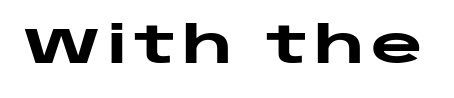
Q: Is the text bold? A: Yes.
Q: Is the text italic (slanted)? A: No, it is upright.
Q: Is the typeface a serif or a sans-serif typeface? A: Sans-serif.
Q: Is the text underlined? A: No.
Q: Width (condensed, normal, or wide)? A: Wide.
Q: Stroke contrast? A: Low.
Q: x-height? A: Large.
Q: Monospaced? A: No.
